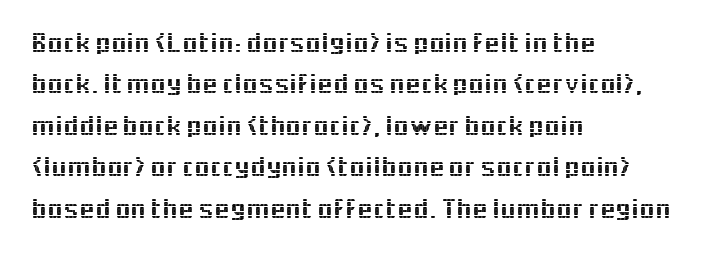
{"serif": "no", "italic": "no", "width": "normal", "x_height": "medium", "monospaced": "no", "underline": "no", "align": "left", "line_spacing": "normal", "line_spacing_ratio": 1.48, "letter_spacing": "normal", "letter_spacing_em": 0.0, "glyph_px": 28}
